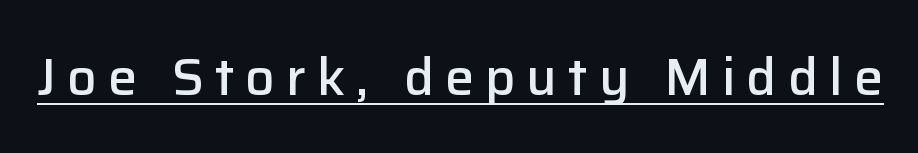
The face used here is a semibold: visibly heavier than regular, lighter than bold. Typographically, this falls in the sans-serif category. Tracking value appears strongly positive — letters spread wide. Students, observe the line beneath the letters — that is underlining. Posture: straight, roman, zero tilt.
